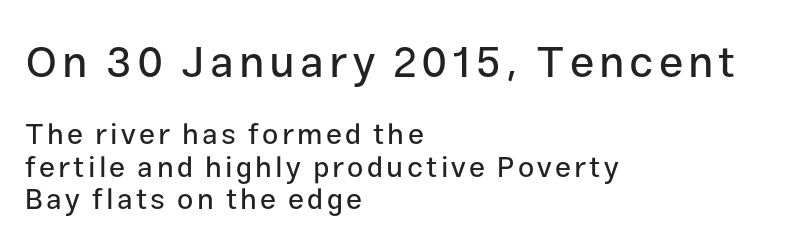
Q: Is the text italic (slanted)? A: No, it is upright.
Q: Is the typeface a serif or a sans-serif typeface? A: Sans-serif.
Q: Is the text underlined? A: No.
Q: How is the paragraph aligned? A: Left-aligned.
Q: Is the spacing between lines tight, normal or loose? A: Tight.
Q: Which block of text is set in a larger size, the first (top) or the second (bottom)? A: The first (top) one.
Q: Width (condensed, normal, or wide)? A: Normal.
Q: Stroke contrast? A: Low.
Q: x-height? A: Medium.
Q: Monospaced? A: No.
